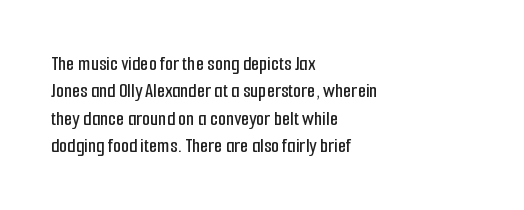
The image shows 21 px text type, upright; set left-aligned, normal line spacing (1.3x), normal letter spacing, not underlined.
